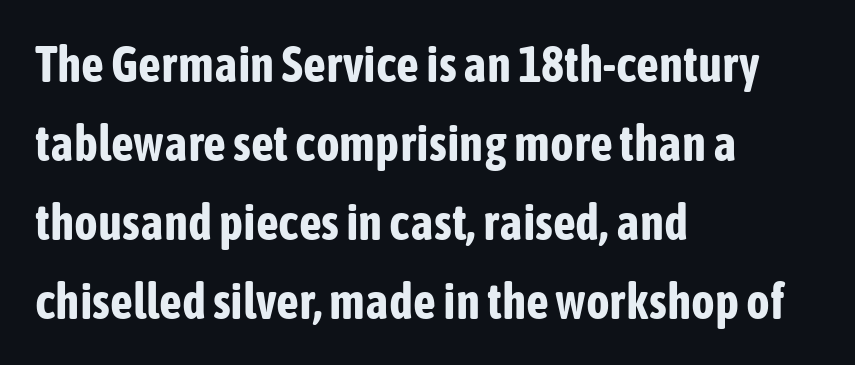
Q: Is the text bold? A: Yes.
Q: Is the text italic (slanted)? A: No, it is upright.
Q: Is the typeface a serif or a sans-serif typeface? A: Sans-serif.
Q: Is the text underlined? A: No.
Q: How is the paragraph aligned? A: Left-aligned.
Q: Is the spacing between letters normal or unusually wide? A: Normal.
Q: Is the spacing between lines tight, normal or loose? A: Normal.
Q: Width (condensed, normal, or wide)? A: Condensed.
Q: Stroke contrast? A: Low.
Q: x-height? A: Medium.
Q: Monospaced? A: No.
